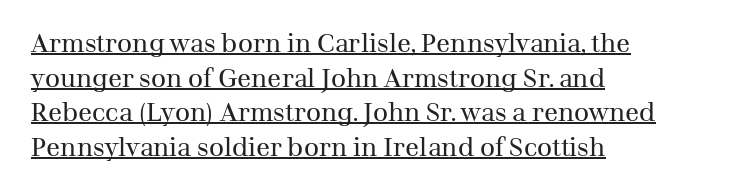
Characters follow at the spacing the type designer built in. Stroke mass is kept to a normal reading level or below. The rendering uses the underline text-decoration. Notice how descenders clear the ascenders below comfortably — that's standard leading.
